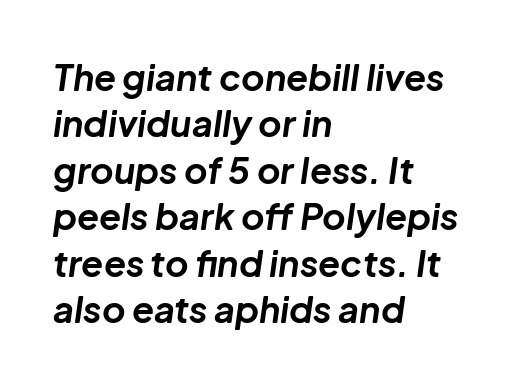
{"italic": "yes", "lean": "right", "slant_degrees": 8, "bold": "yes", "weight": "bold", "width": "normal", "stroke_contrast": "low", "x_height": "medium", "monospaced": "no", "underline": "no", "align": "left", "line_spacing": "normal", "line_spacing_ratio": 1.29, "letter_spacing": "normal", "letter_spacing_em": 0.0, "glyph_px": 36}
